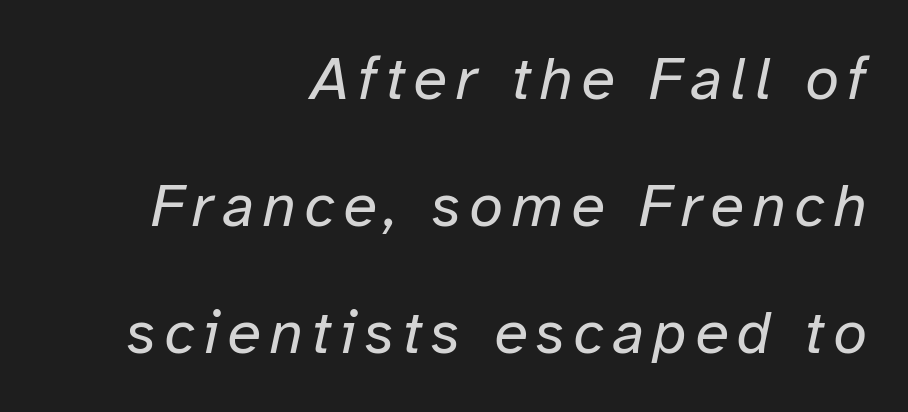
The image shows 61 px regular-weight type, italic (leaning right); set right-aligned, loose line spacing (2.08x), not underlined; low stroke contrast and a medium x-height.
